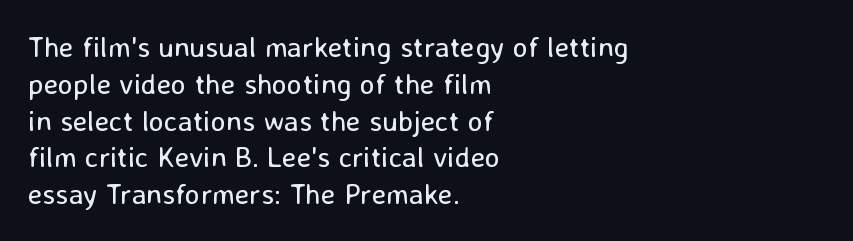
Is this a sans? Yes — the strokes have no serifs. Caption: multi-line text, flush left, ragged right. Vertical strokes here are truly vertical. No heavy texture on the line: the type isn't bold. Note the varied advance widths — an 'i' is clearly narrower than an 'm'.
